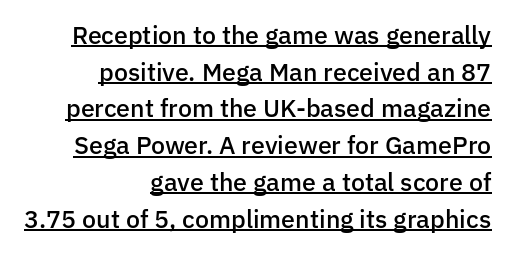
The image shows 25 px text type, upright; set right-aligned, normal line spacing (1.47x), normal letter spacing, underlined.
